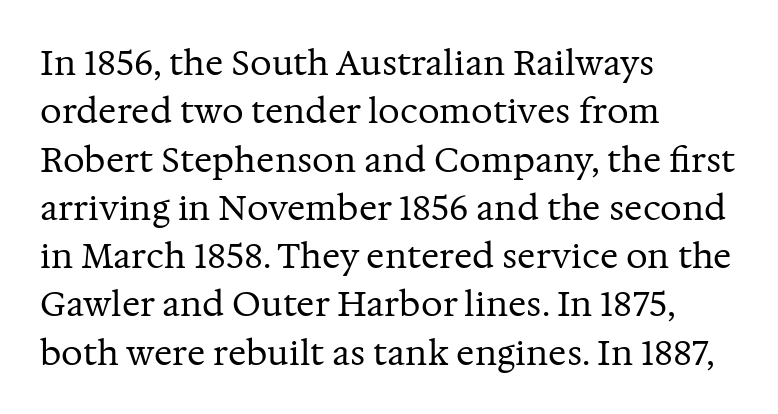
The image shows 34 px regular-weight serif type, upright; set left-aligned, normal line spacing (1.42x), normal letter spacing, not underlined; medium stroke contrast and a medium x-height.
